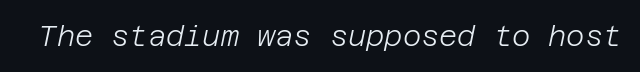
Short note: letters normally spaced. The face looks like a standard text weight, possibly lighter. The specimen omits any rule beneath the text block's lines. There's an unmistakable incline to the writing here.
